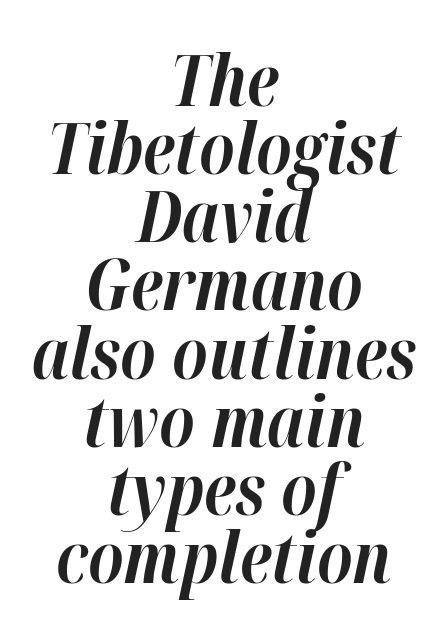
Q: Is the text bold? A: Yes.
Q: Is the text italic (slanted)? A: Yes, it leans right by about 12 degrees.
Q: Is the text underlined? A: No.
Q: How is the paragraph aligned? A: Centered.
Q: Is the spacing between letters normal or unusually wide? A: Normal.
Q: Is the spacing between lines tight, normal or loose? A: Tight.
Q: Width (condensed, normal, or wide)? A: Normal.
Q: Stroke contrast? A: High.
Q: x-height? A: Medium.
Q: Monospaced? A: No.
